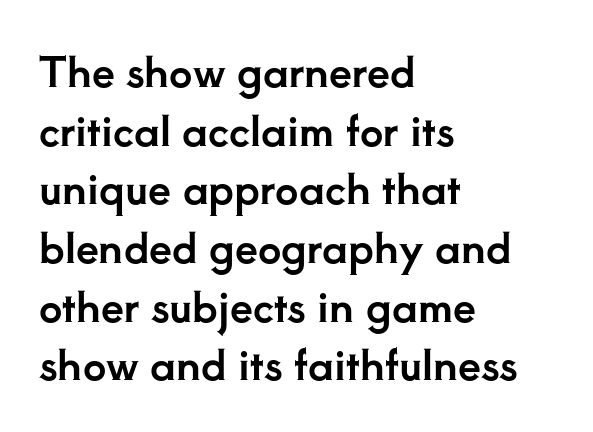
These lines are rendered in a variable-pitch font. Caption: standard tracking, unaltered. Quick note: underline off. This is serif lettering, the kind often seen in printed books. Does the leading feel generous? No, just average.
